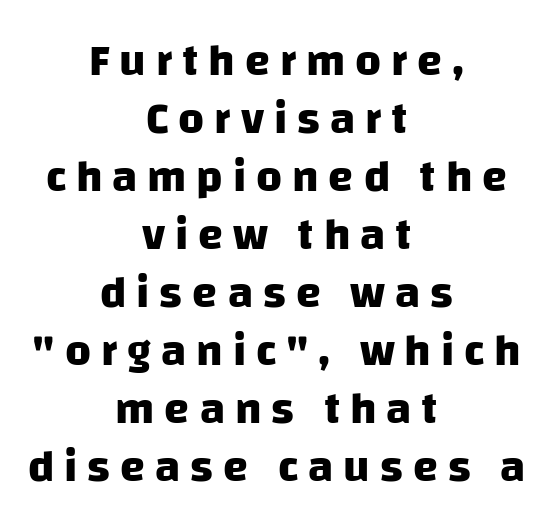
How are the letters spaced? Widely, with obvious added tracking. In terms of weight, the rendering is a true, heavy bold. Looks like regular typesetting: each glyph gets only the width it needs. Reading down the column, the eye jumps a familiar distance to each next line. Observe the absence of serifs on each vertical stroke in this sample. The passage is arranged like a title page — every line centered.
